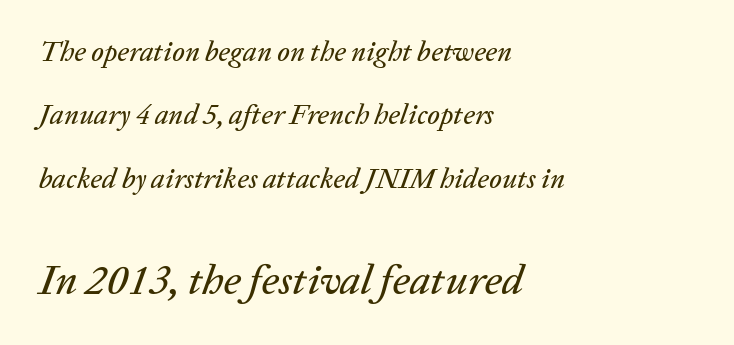
Q: Is the text italic (slanted)? A: Yes, it leans right by about 20 degrees.
Q: Is the text underlined? A: No.
Q: How is the paragraph aligned? A: Left-aligned.
Q: Is the spacing between letters normal or unusually wide? A: Normal.
Q: Is the spacing between lines tight, normal or loose? A: Loose.
Q: Which block of text is set in a larger size, the first (top) or the second (bottom)? A: The second (bottom) one.
Q: Width (condensed, normal, or wide)? A: Normal.
Q: Stroke contrast? A: Low.
Q: x-height? A: Medium.
Q: Monospaced? A: No.
